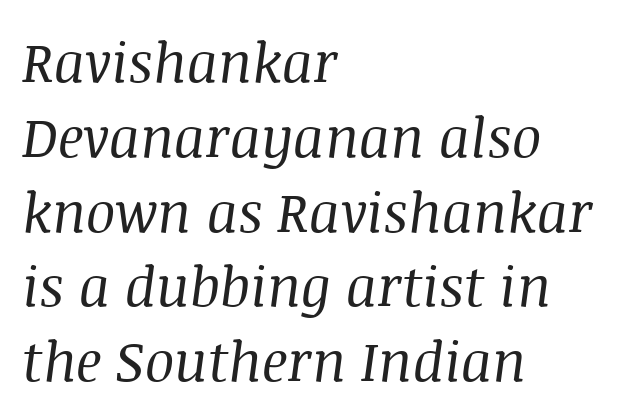
The image shows 55 px regular-weight serif type, italic (leaning right); set left-aligned, normal line spacing (1.36x), normal letter spacing, not underlined; medium stroke contrast and a large x-height.
